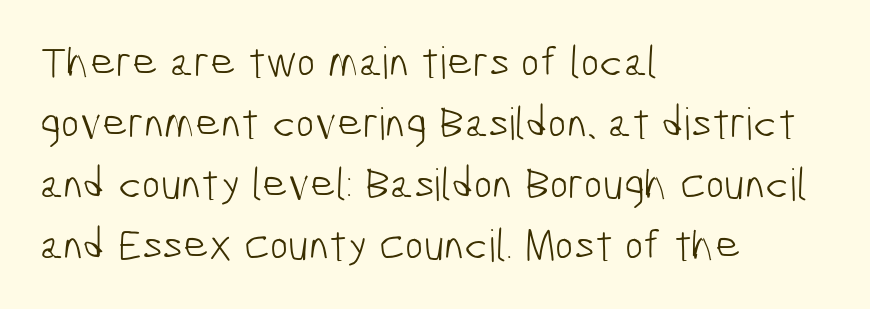
Whoever set this chose a conventional vertical rhythm. The typeface chosen for these lines omits serifs. The typesetter chose a ragged-right arrangement here. Stroke mass is kept to a normal reading level or below. The area under the type is left untouched.
